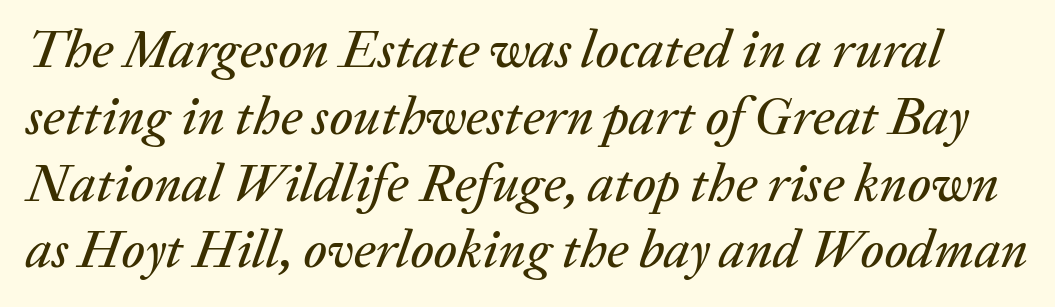
{"italic": "yes", "lean": "right", "slant_degrees": 20, "width": "normal", "stroke_contrast": "low", "x_height": "medium", "monospaced": "no", "underline": "no", "line_spacing": "normal", "line_spacing_ratio": 1.26, "letter_spacing": "normal", "letter_spacing_em": 0.0, "glyph_px": 53}
